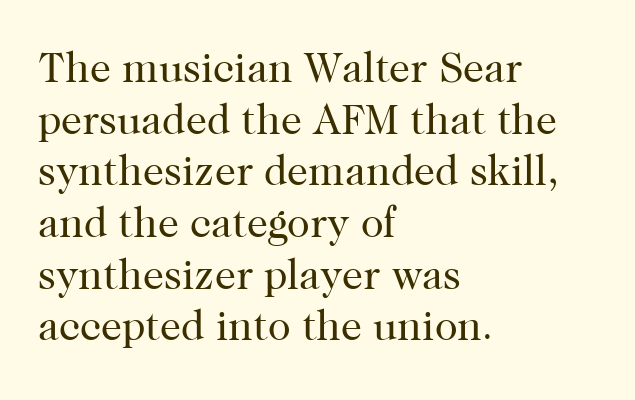
Q: Is the text bold? A: No.
Q: Is the text italic (slanted)? A: No, it is upright.
Q: Is the typeface a serif or a sans-serif typeface? A: Serif.
Q: Is the text underlined? A: No.
Q: How is the paragraph aligned? A: Left-aligned.
Q: Is the spacing between letters normal or unusually wide? A: Normal.
Q: Width (condensed, normal, or wide)? A: Normal.
Q: Stroke contrast? A: High.
Q: x-height? A: Medium.
Q: Monospaced? A: No.
